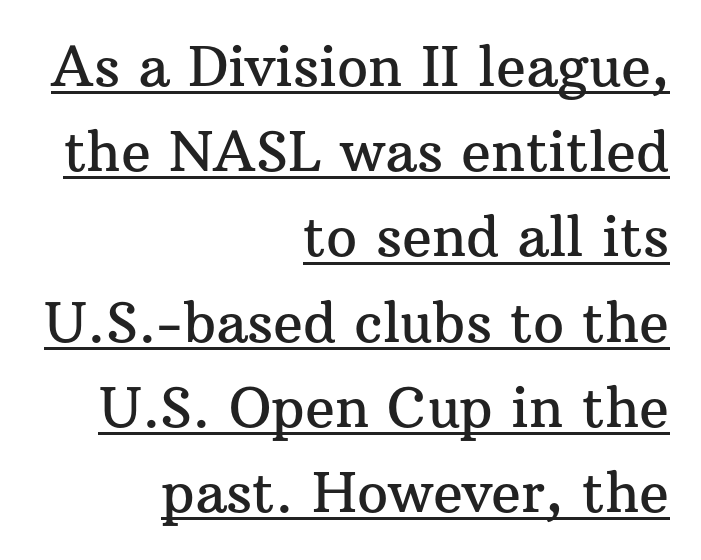
Q: Is the text italic (slanted)? A: No, it is upright.
Q: Is the typeface a serif or a sans-serif typeface? A: Serif.
Q: Is the text underlined? A: Yes.
Q: How is the paragraph aligned? A: Right-aligned.
Q: Is the spacing between letters normal or unusually wide? A: Normal.
Q: Is the spacing between lines tight, normal or loose? A: Normal.
Q: Width (condensed, normal, or wide)? A: Normal.
Q: Stroke contrast? A: Medium.
Q: x-height? A: Medium.
Q: Monospaced? A: No.
